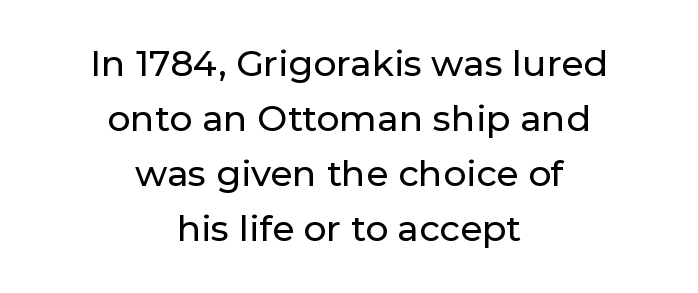
Q: Is the text italic (slanted)? A: No, it is upright.
Q: Is the typeface a serif or a sans-serif typeface? A: Sans-serif.
Q: Is the text underlined? A: No.
Q: How is the paragraph aligned? A: Centered.
Q: Is the spacing between letters normal or unusually wide? A: Normal.
Q: Is the spacing between lines tight, normal or loose? A: Normal.
Q: Width (condensed, normal, or wide)? A: Normal.
Q: Stroke contrast? A: Low.
Q: x-height? A: Medium.
Q: Monospaced? A: No.
